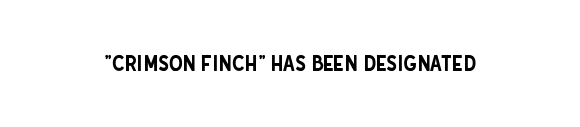
The image shows 22 px text type, upright; set normal letter spacing, not underlined.
